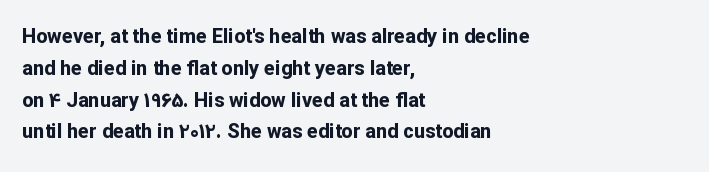
{"italic": "no", "bold": "yes", "underline": "no", "align": "left", "line_spacing": "normal", "line_spacing_ratio": 1.59, "letter_spacing": "normal", "letter_spacing_em": 0.0, "glyph_px": 20}
